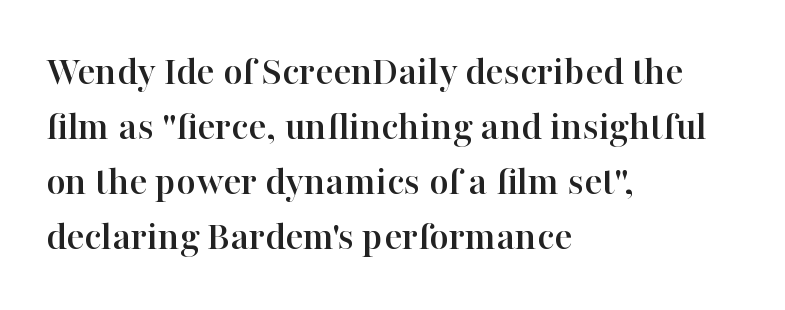
The image shows 42 px serif type, upright; set left-aligned, normal line spacing (1.31x), normal letter spacing, not underlined; high stroke contrast and a medium x-height.
